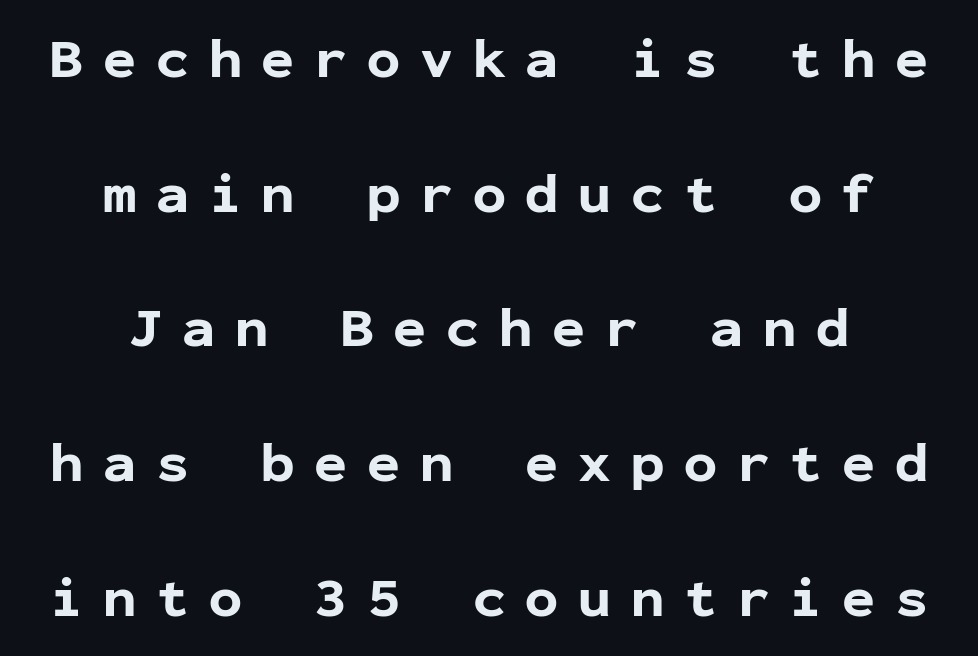
Q: Is the text bold? A: Yes.
Q: Is the text italic (slanted)? A: No, it is upright.
Q: Is the typeface a serif or a sans-serif typeface? A: Sans-serif.
Q: Is the text underlined? A: No.
Q: How is the paragraph aligned? A: Centered.
Q: Is the spacing between letters normal or unusually wide? A: Unusually wide.
Q: Is the spacing between lines tight, normal or loose? A: Loose.
Q: Width (condensed, normal, or wide)? A: Normal.
Q: Stroke contrast? A: Low.
Q: x-height? A: Medium.
Q: Monospaced? A: Yes.
